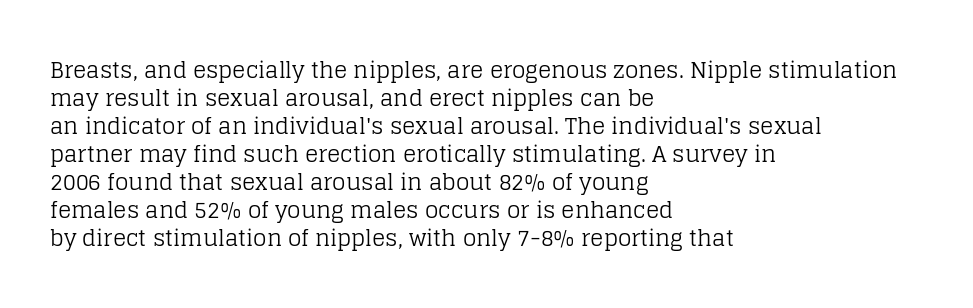
No extra ink here — the face is not bold. Students, observe: this is what conventionally led text looks like. Visually the block forms a straight wall on the left and a jagged coastline on the right. Clear beneath every line of the passage.
